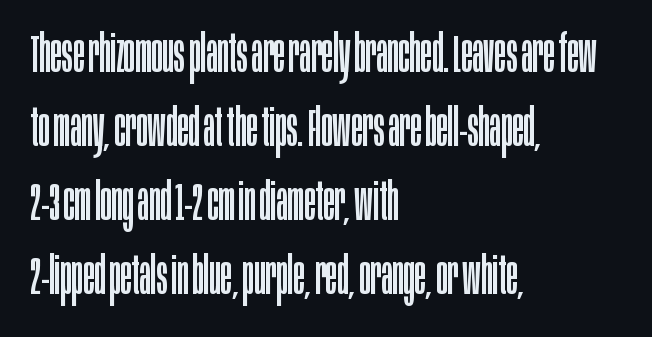
{"serif": "no", "italic": "no", "bold": "no", "weight": "regular", "width": "condensed", "stroke_contrast": "low", "x_height": "large", "monospaced": "no", "underline": "no", "align": "left", "line_spacing": "normal", "line_spacing_ratio": 1.42, "letter_spacing": "normal", "letter_spacing_em": 0.0, "glyph_px": 52}
